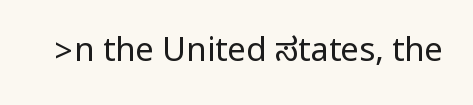
The typography opts for an upright posture over an oblique one. What stands out about the letter spacing? Nothing — it is the standard amount. Each letter's strokes conclude bluntly, with no projecting serifs. The words here are not underlined.
